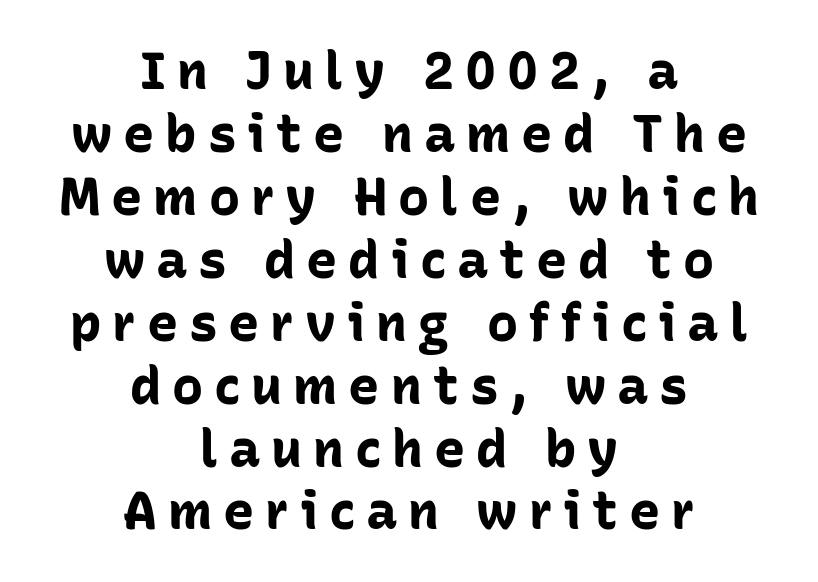
{"serif": "no", "italic": "no", "bold": "yes", "weight": "bold", "width": "normal", "stroke_contrast": "low", "x_height": "medium", "monospaced": "no", "underline": "no", "align": "center", "line_spacing_ratio": 1.21, "letter_spacing": "wide", "letter_spacing_em": 0.21, "glyph_px": 52}
